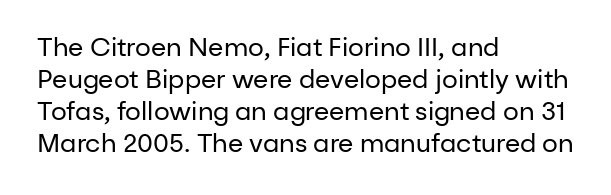
Glance below the letters and you will spot only blank space. The weight tops out at a normal text grade. Teacher's note: observe the even left margin — that is flush-left alignment. Interline gaps are of average width in this sample. In terms of posture, this sample is upright.
